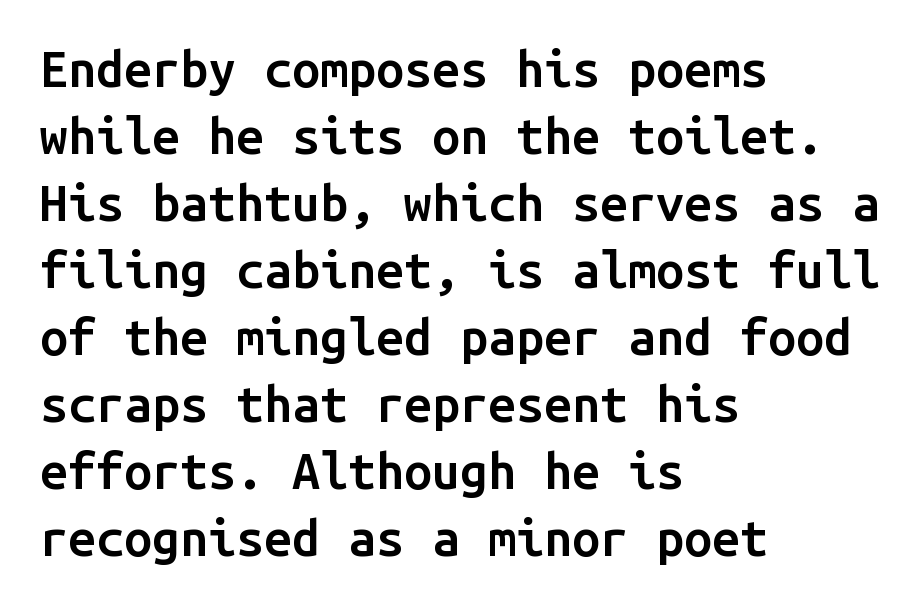
The image shows 50 px semibold sans-serif type, upright, monospaced; set left-aligned, normal line spacing (1.34x), normal letter spacing, not underlined; low stroke contrast and a medium x-height.
